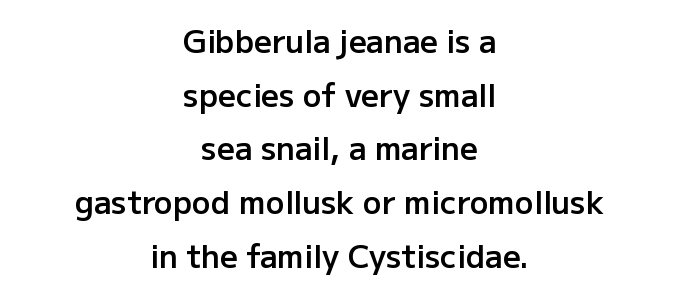
{"serif": "no", "italic": "no", "bold": "semi", "weight": "semibold", "width": "normal", "stroke_contrast": "low", "x_height": "medium", "monospaced": "no", "underline": "no", "align": "center", "line_spacing_ratio": 1.73, "letter_spacing": "normal", "letter_spacing_em": 0.0, "glyph_px": 31}
